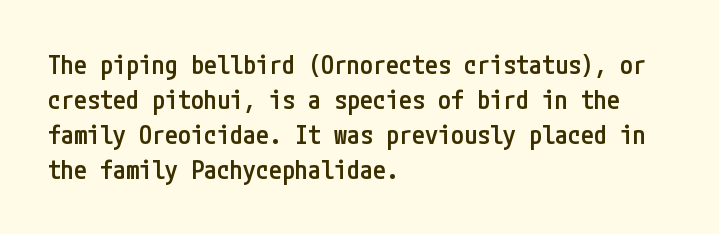
Q: Is the text bold? A: Semi-bold.
Q: Is the text italic (slanted)? A: No, it is upright.
Q: Is the text underlined? A: No.
Q: How is the paragraph aligned? A: Left-aligned.
Q: Is the spacing between letters normal or unusually wide? A: Normal.
Q: Is the spacing between lines tight, normal or loose? A: Normal.
